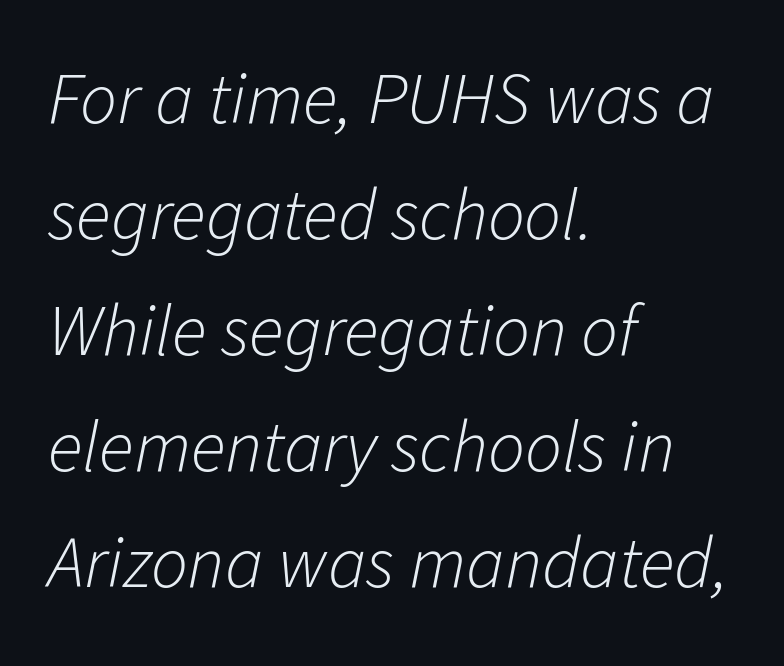
The image shows 73 px light type, italic (leaning right); set left-aligned, normal line spacing (1.59x), normal letter spacing, not underlined; low stroke contrast and a medium x-height.
